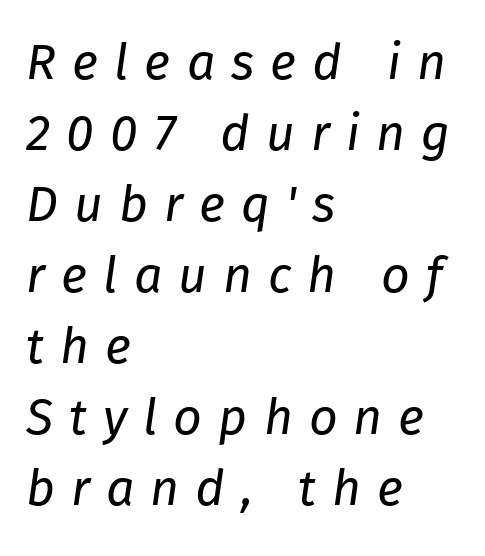
The image shows 50 px regular-weight type, italic (leaning right); set left-aligned, normal line spacing (1.42x), unusually wide letter spacing (+0.32 em), not underlined; low stroke contrast and a medium x-height.
